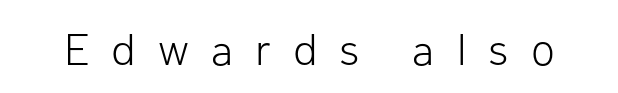
Q: Is the text bold? A: No.
Q: Is the text italic (slanted)? A: No, it is upright.
Q: Is the typeface a serif or a sans-serif typeface? A: Sans-serif.
Q: Is the text underlined? A: No.
Q: Is the spacing between letters normal or unusually wide? A: Unusually wide.
Q: Width (condensed, normal, or wide)? A: Normal.
Q: Stroke contrast? A: Low.
Q: x-height? A: Medium.
Q: Monospaced? A: No.
